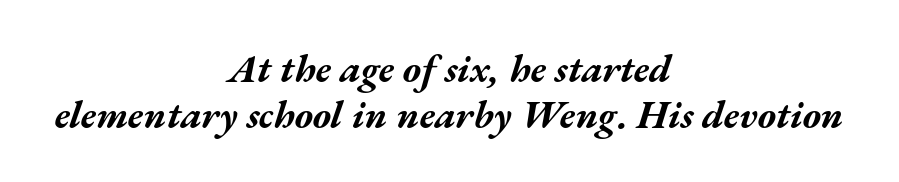
Characters follow at the spacing the type designer built in. Compared with a flush-left layout, this one balances lines on the center instead. Do the characters align in a grid? No, the font is proportional. Anything drawn beneath the words? Only blank space.
